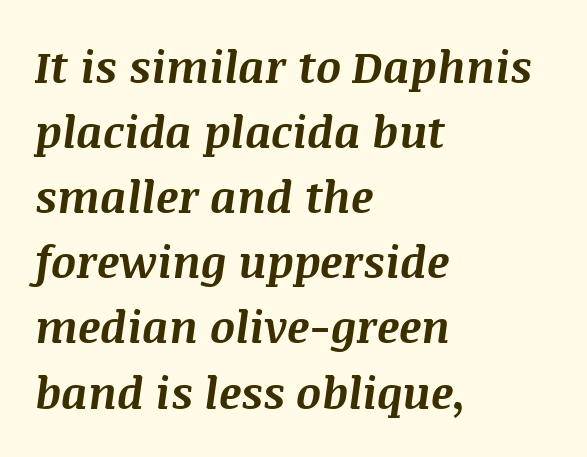
Q: Is the text bold? A: Yes.
Q: Is the text italic (slanted)? A: Yes, it leans right by about 8 degrees.
Q: Is the text underlined? A: No.
Q: How is the paragraph aligned? A: Left-aligned.
Q: Is the spacing between letters normal or unusually wide? A: Normal.
Q: Is the spacing between lines tight, normal or loose? A: Normal.
Q: Width (condensed, normal, or wide)? A: Normal.
Q: Stroke contrast? A: Medium.
Q: x-height? A: Large.
Q: Monospaced? A: No.
